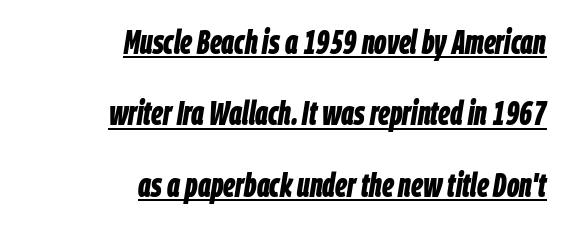
Q: Is the text bold? A: Yes.
Q: Is the text italic (slanted)? A: Yes, it leans right by about 9 degrees.
Q: Is the text underlined? A: Yes.
Q: How is the paragraph aligned? A: Right-aligned.
Q: Is the spacing between letters normal or unusually wide? A: Normal.
Q: Is the spacing between lines tight, normal or loose? A: Loose.
Q: Width (condensed, normal, or wide)? A: Condensed.
Q: Stroke contrast? A: Low.
Q: x-height? A: Large.
Q: Monospaced? A: No.
